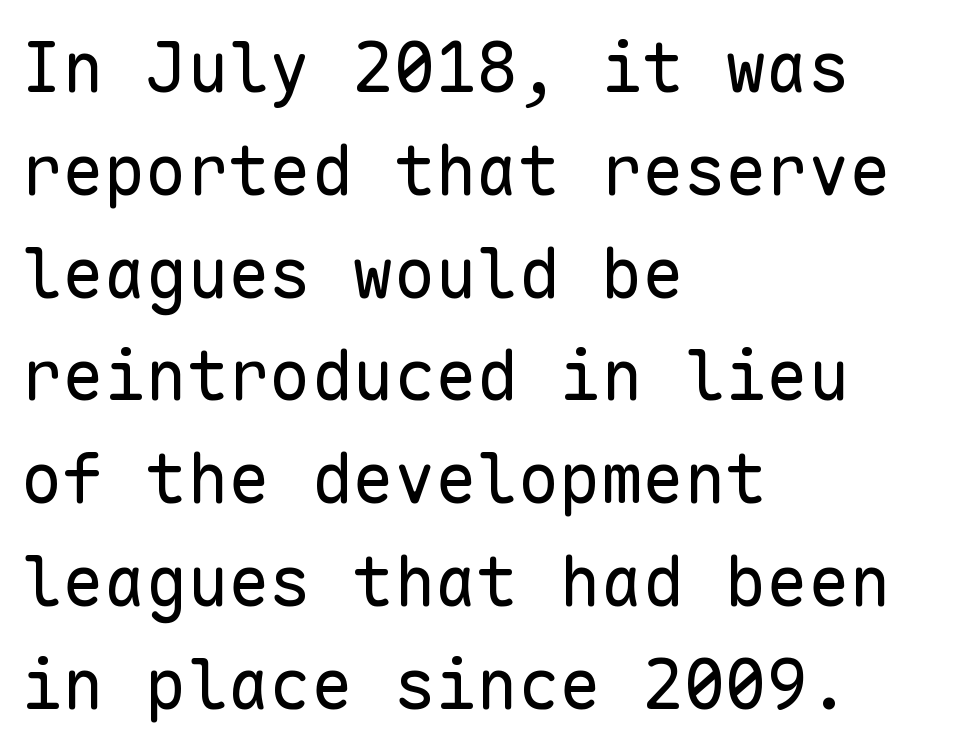
Note the uniform advance width — an 'i' takes as much space as an 'm'. These lines are composed in type without serifs. The area under the type is left untouched. You can tell it's not italic because the verticals are truly vertical. Weight: regular or lighter. The passage is arranged the way most books set body copy — flush left.
